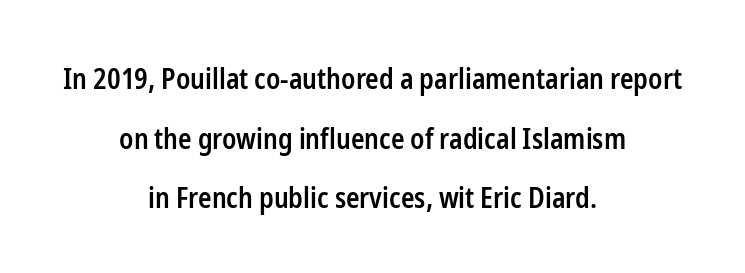
The image shows 28 px semibold, condensed sans-serif type, upright; set centered, loose line spacing (2.13x), normal letter spacing, not underlined; low stroke contrast and a medium x-height.
